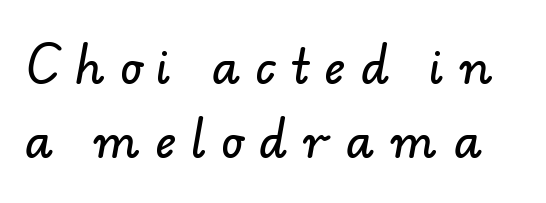
The image shows 46 px sans-serif type; set normal line spacing (1.6x), unusually wide letter spacing (+0.34 em), not underlined; low stroke contrast and a small x-height.
